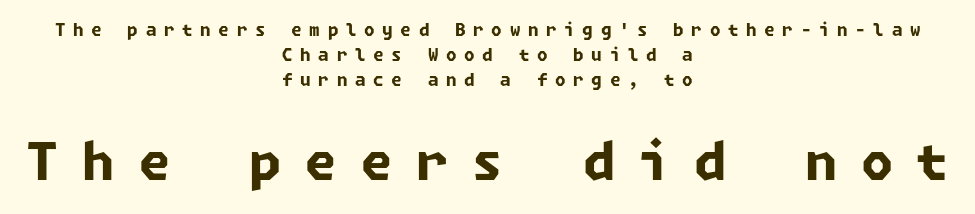
The image shows 52 px bold sans-serif type; set centered, normal line spacing (1.47x), unusually wide letter spacing (+0.45 em), not underlined; the second (bottom) block is 3.06x larger; low stroke contrast and a medium x-height.
